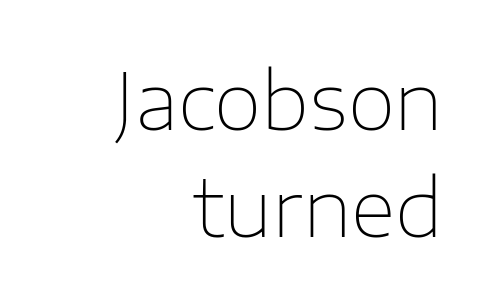
Q: Is the text bold? A: No.
Q: Is the text italic (slanted)? A: No, it is upright.
Q: Is the typeface a serif or a sans-serif typeface? A: Sans-serif.
Q: Is the text underlined? A: No.
Q: How is the paragraph aligned? A: Right-aligned.
Q: Is the spacing between letters normal or unusually wide? A: Normal.
Q: Is the spacing between lines tight, normal or loose? A: Normal.
Q: Width (condensed, normal, or wide)? A: Normal.
Q: Stroke contrast? A: Low.
Q: x-height? A: Medium.
Q: Monospaced? A: No.
